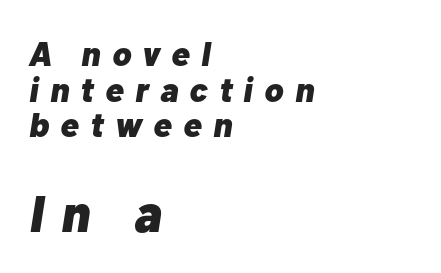
Here the designer chose a conventional face with non-uniform glyph widths. How heavy is the stroke? Heavy — this is a bold. Leading: reduced. The gap between lines stays unmarked. The passage shown begins with its smaller block and ends with its larger one. When letters slant like this, we call the style italic.
